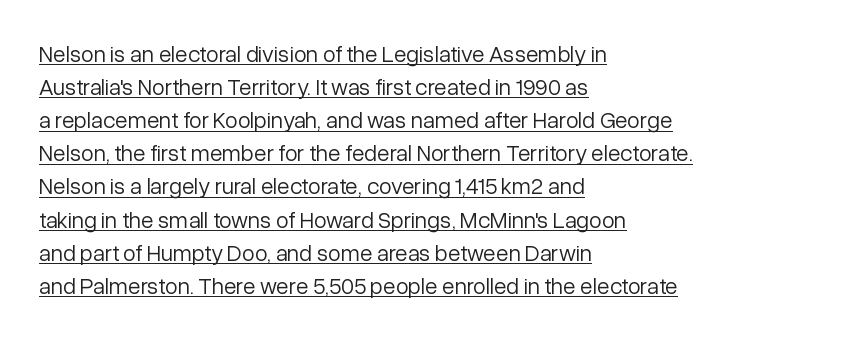
Stroke thickness stays within the range of a standard reading face or lighter. Honestly, the row spacing looks completely unremarkable. Somebody hit Ctrl+U on this one — the words are underlined. You can tell it's not italic because the verticals are truly vertical.
